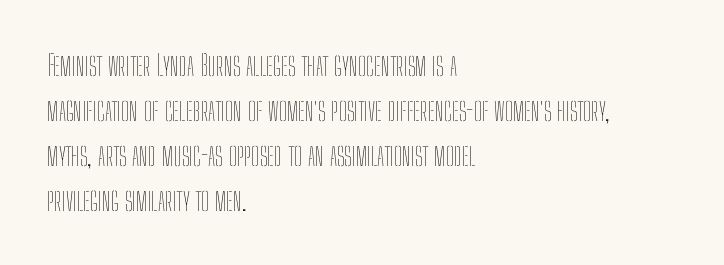
The image shows 29 px thin, condensed type, upright; set left-aligned, normal line spacing (1.55x), normal letter spacing, not underlined; low stroke contrast and a medium x-height.
